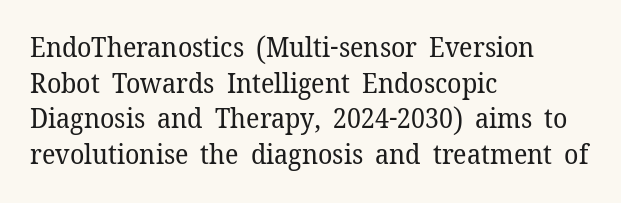
The image shows 27 px text type, upright; set left-aligned, normal line spacing (1.32x), normal letter spacing, not underlined.
